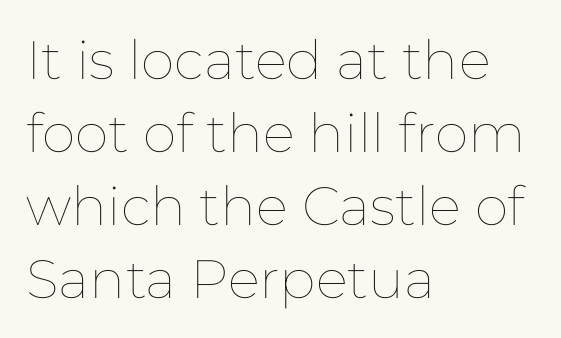
The image shows 54 px thin type, upright; set left-aligned, normal line spacing (1.35x), normal letter spacing, not underlined; low stroke contrast and a medium x-height.
